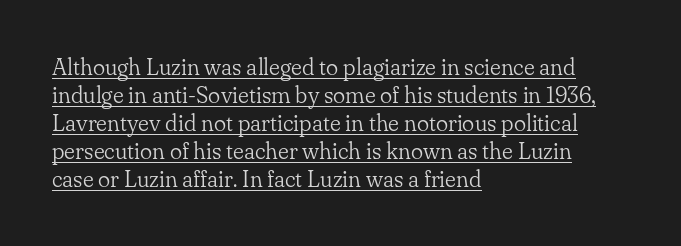
Q: Is the text bold? A: No.
Q: Is the text italic (slanted)? A: No, it is upright.
Q: Is the text underlined? A: Yes.
Q: How is the paragraph aligned? A: Left-aligned.
Q: Is the spacing between letters normal or unusually wide? A: Normal.
